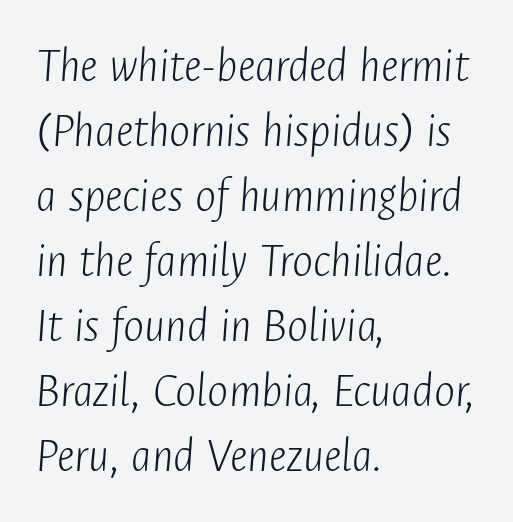
The image shows 50 px light, condensed type, italic (leaning right); set left-aligned, normal line spacing (1.3x), normal letter spacing, not underlined; low stroke contrast and a medium x-height.
